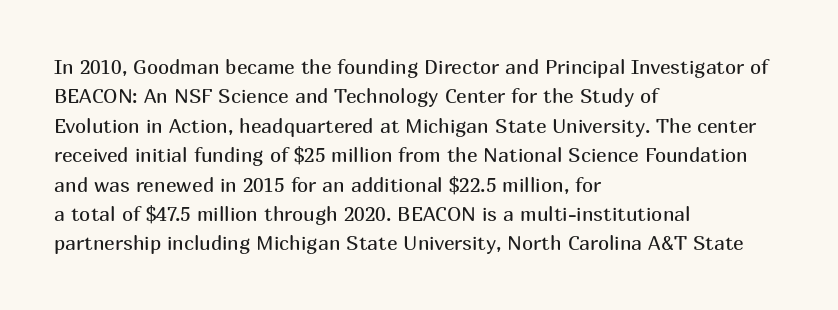
The image shows 20 px text type, upright; set left-aligned, normal line spacing (1.47x), normal letter spacing, not underlined.
